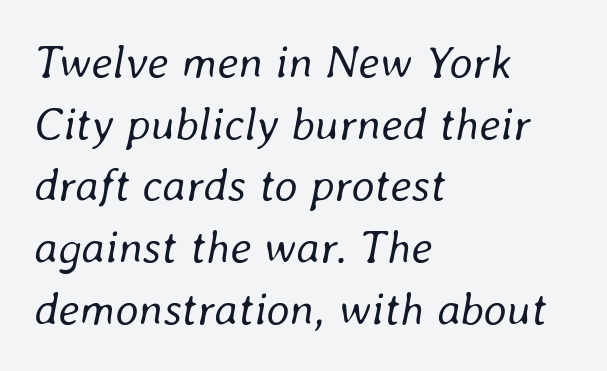
Q: Is the text bold? A: No.
Q: Is the text italic (slanted)? A: Yes, it leans right by about 8 degrees.
Q: Is the text underlined? A: No.
Q: How is the paragraph aligned? A: Left-aligned.
Q: Is the spacing between letters normal or unusually wide? A: Normal.
Q: Is the spacing between lines tight, normal or loose? A: Normal.
Q: Width (condensed, normal, or wide)? A: Normal.
Q: Stroke contrast? A: Low.
Q: x-height? A: Medium.
Q: Monospaced? A: No.
